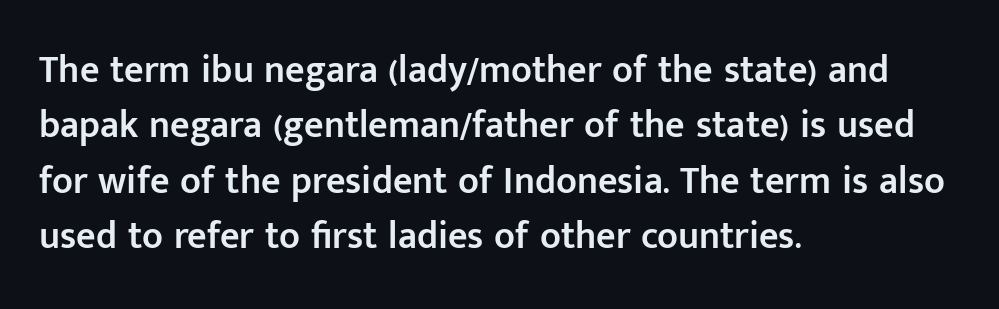
Proportional: the letters do not fall into vertical columns. Moderately thickened strokes mark this as semibold type. Is the block centered? No — it sits flush against the left margin. Vertical strokes here are truly vertical. Check the space under the baseline: it is left empty. Does extra space separate the letters? No, they use regular spacing.
